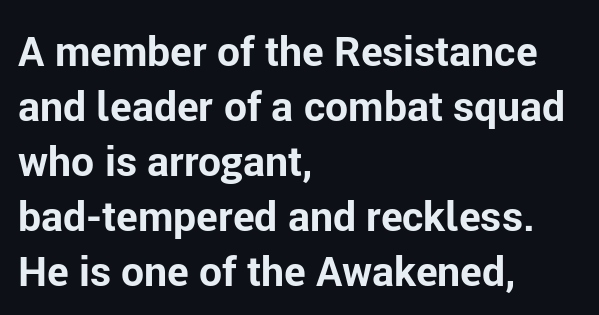
Q: Is the text bold? A: Yes.
Q: Is the text italic (slanted)? A: No, it is upright.
Q: Is the typeface a serif or a sans-serif typeface? A: Sans-serif.
Q: Is the text underlined? A: No.
Q: How is the paragraph aligned? A: Left-aligned.
Q: Is the spacing between letters normal or unusually wide? A: Normal.
Q: Is the spacing between lines tight, normal or loose? A: Normal.
Q: Width (condensed, normal, or wide)? A: Normal.
Q: Stroke contrast? A: Low.
Q: x-height? A: Medium.
Q: Monospaced? A: No.
